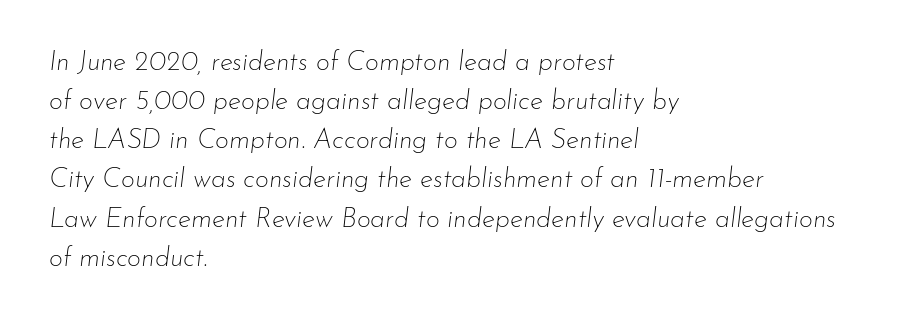
The image shows 27 px text type, italic (leaning right); set left-aligned, normal line spacing (1.45x), normal letter spacing, not underlined.
